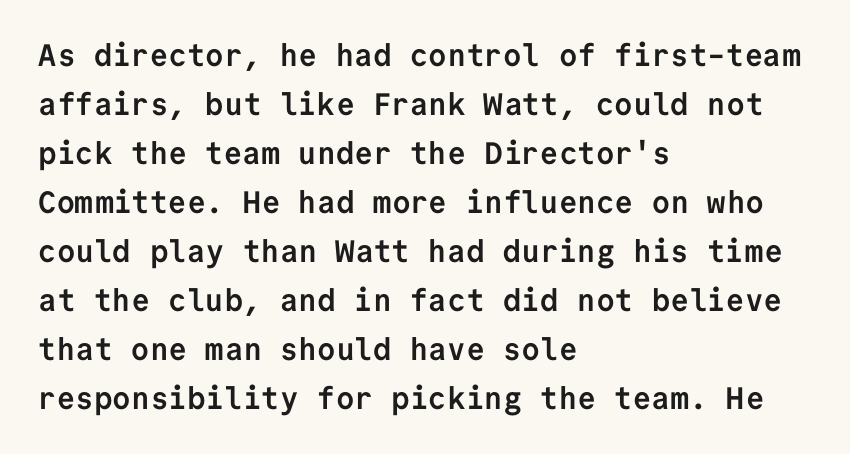
Q: Is the text bold? A: Yes.
Q: Is the text italic (slanted)? A: No, it is upright.
Q: Is the typeface a serif or a sans-serif typeface? A: Sans-serif.
Q: Is the text underlined? A: No.
Q: How is the paragraph aligned? A: Left-aligned.
Q: Is the spacing between letters normal or unusually wide? A: Normal.
Q: Is the spacing between lines tight, normal or loose? A: Normal.
Q: Width (condensed, normal, or wide)? A: Normal.
Q: Stroke contrast? A: Low.
Q: x-height? A: Medium.
Q: Monospaced? A: Yes.
